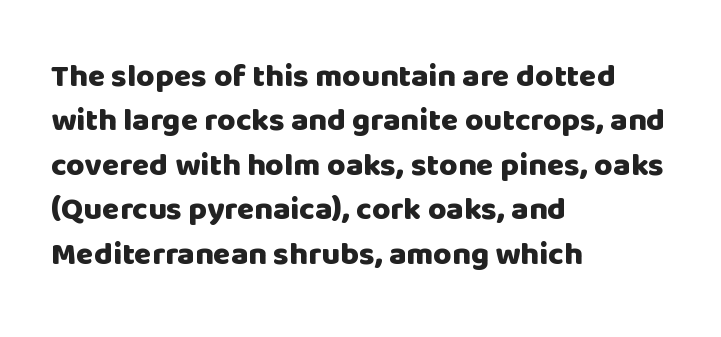
Q: Is the text bold? A: Yes.
Q: Is the text italic (slanted)? A: No, it is upright.
Q: Is the typeface a serif or a sans-serif typeface? A: Sans-serif.
Q: Is the text underlined? A: No.
Q: How is the paragraph aligned? A: Left-aligned.
Q: Is the spacing between letters normal or unusually wide? A: Normal.
Q: Is the spacing between lines tight, normal or loose? A: Normal.
Q: Width (condensed, normal, or wide)? A: Normal.
Q: Stroke contrast? A: Low.
Q: x-height? A: Large.
Q: Monospaced? A: No.
